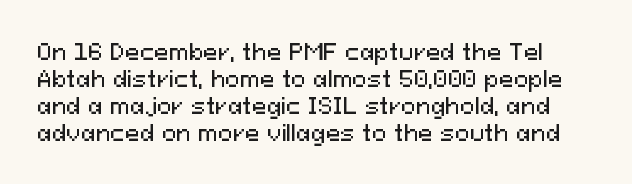
The image shows 22 px text type, upright; set line spacing 1.22x, normal letter spacing, not underlined.
